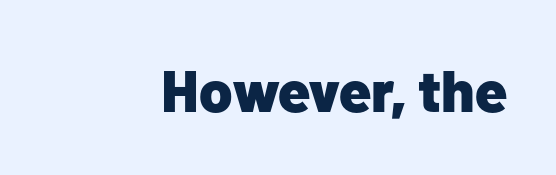
Letters rest on an invisible, unmarked baseline. No italicization has been applied; the sample stays upright. Here the designer chose a conventional face with non-uniform glyph widths. Look at the stroke-to-counter ratio: heavy, a bold. Stroke terminals: plain, sans-serif. This sample uses plain, unmodified letter spacing.
